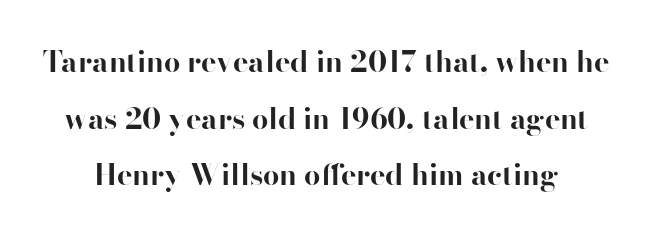
Line spacing here is loose. Short note: letters normally spaced. Style check: upright. The specimen omits any rule beneath the text block's lines. Varying glyph widths throughout — classic text-font behaviour. These words are printed bold, with thick strokes throughout.
